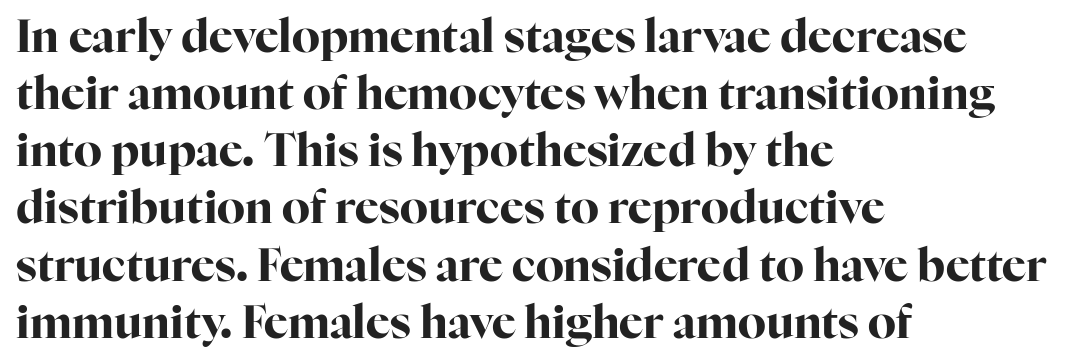
Q: Is the text bold? A: Yes.
Q: Is the text italic (slanted)? A: No, it is upright.
Q: Is the typeface a serif or a sans-serif typeface? A: Serif.
Q: Is the text underlined? A: No.
Q: How is the paragraph aligned? A: Left-aligned.
Q: Is the spacing between letters normal or unusually wide? A: Normal.
Q: Is the spacing between lines tight, normal or loose? A: Normal.
Q: Width (condensed, normal, or wide)? A: Normal.
Q: Stroke contrast? A: High.
Q: x-height? A: Medium.
Q: Monospaced? A: No.
